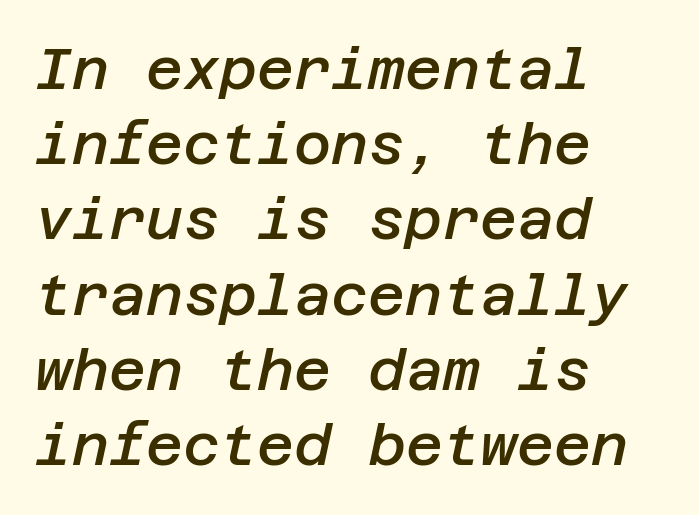
Plain, unruled lines of type. Notice the strokes are somewhat thickened but not fully heavy: this is a semibold. A typesetter would call this leading conventional body-copy spacing. The face used here is rendered with its standard letterfit. Notice how the passage keeps a crisp vertical edge on the left only. The rendering applies a slant to the glyphs.
